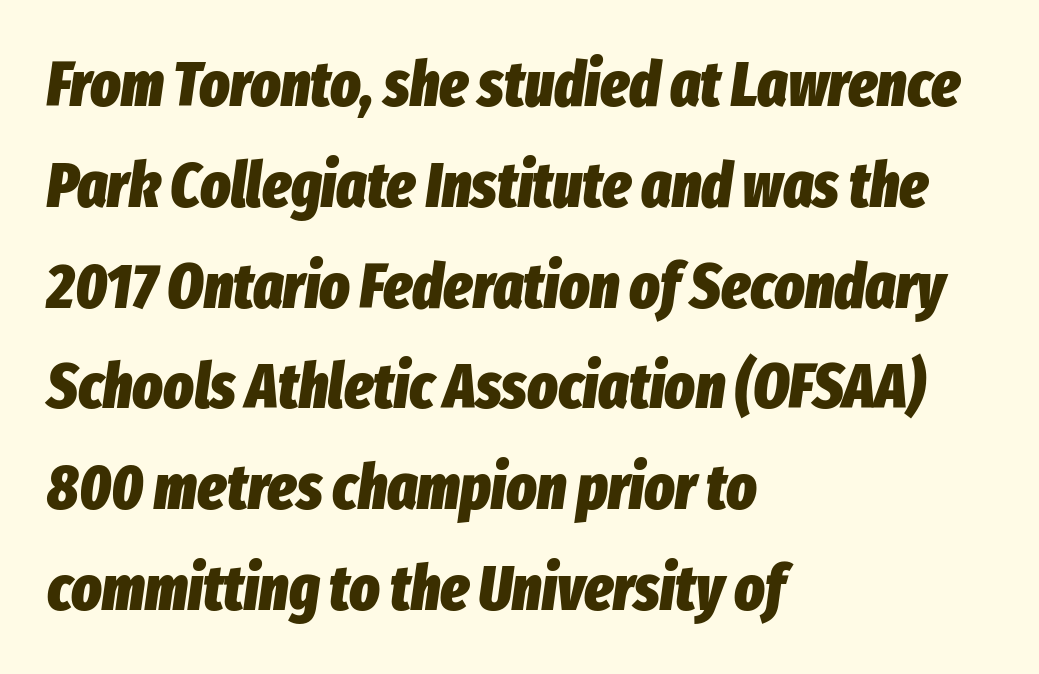
Line beginnings align vertically; line endings do not. Plain, unruled lines of type. This sample has the flowing, uneven cadence of proportional lettering. This rendering leaves character spacing at its baseline value.
